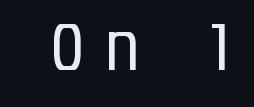
Q: Is the text bold? A: No.
Q: Is the text italic (slanted)? A: No, it is upright.
Q: Is the typeface a serif or a sans-serif typeface? A: Sans-serif.
Q: Is the text underlined? A: No.
Q: Is the spacing between letters normal or unusually wide? A: Unusually wide.
Q: Width (condensed, normal, or wide)? A: Condensed.
Q: Stroke contrast? A: Low.
Q: x-height? A: Large.
Q: Monospaced? A: No.
